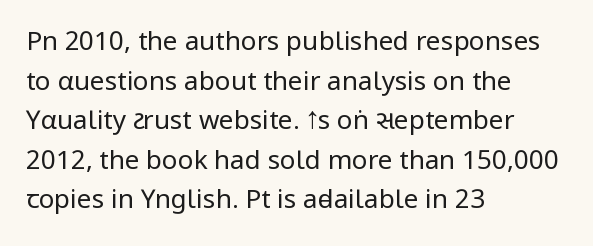
The image shows 26 px text type, upright; set left-aligned, normal line spacing (1.52x), normal letter spacing, not underlined.
